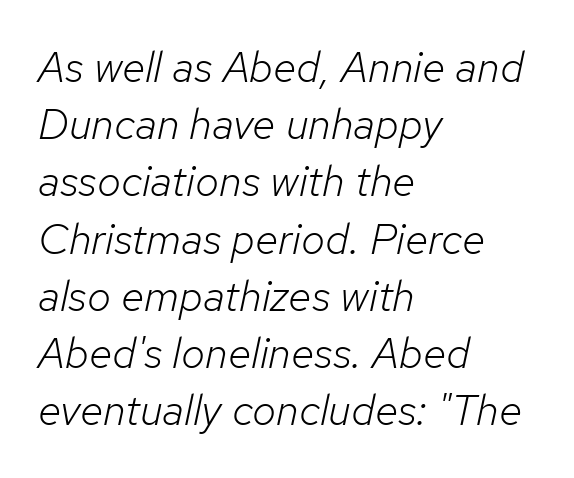
The space between consecutive lines is moderate. You could call the tracking neutral — neither tight nor loose. The letters look calm and open, with moderate or lighter stems. The lines in this sample share a left origin and differ only in where they stop. Looking at the ascenders, they clearly lean.
